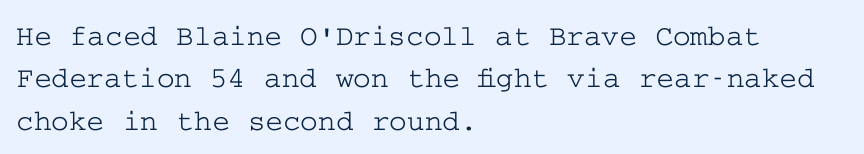
The image shows 30 px wide serif type, upright; set left-aligned, normal line spacing (1.41x), normal letter spacing, not underlined; low stroke contrast and a medium x-height.
